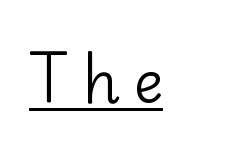
Q: Is the text bold? A: No.
Q: Is the text italic (slanted)? A: No, it is upright.
Q: Is the typeface a serif or a sans-serif typeface? A: Sans-serif.
Q: Is the text underlined? A: Yes.
Q: Is the spacing between letters normal or unusually wide? A: Unusually wide.
Q: Width (condensed, normal, or wide)? A: Normal.
Q: Stroke contrast? A: Low.
Q: x-height? A: Small.
Q: Monospaced? A: No.
